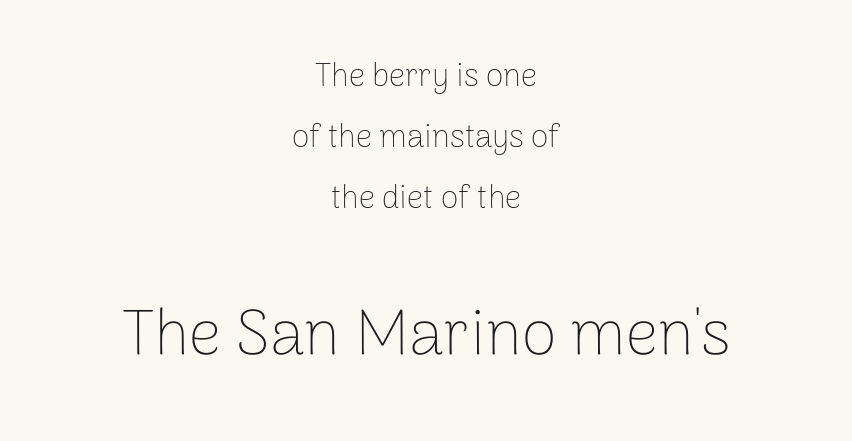
{"serif": "no", "italic": "no", "bold": "no", "weight": "thin", "width": "normal", "stroke_contrast": "low", "x_height": "medium", "monospaced": "no", "underline": "no", "align": "center", "line_spacing": "loose", "line_spacing_ratio": 1.9, "letter_spacing": "normal", "letter_spacing_em": 0.0, "larger_block": "second", "size_ratio": 2.0, "glyph_px": 64}
